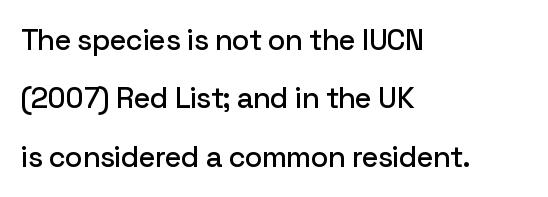
When letters stand straight like this, we call the style roman or upright. Characters follow at the spacing the type designer built in. Reading down the block, your eye returns to a fixed left position each line. The area under the type is left untouched. Varying glyph widths throughout — classic text-font behaviour.
